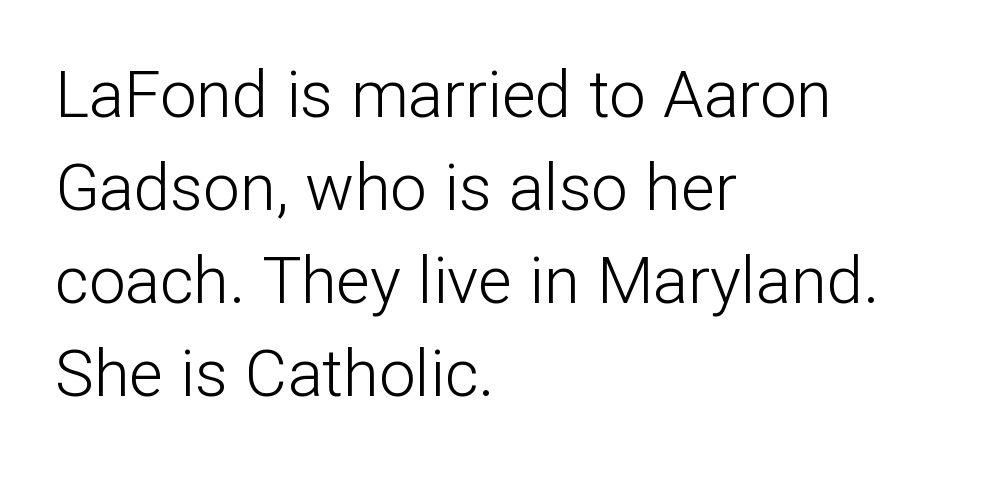
The image shows 65 px light sans-serif type, upright; set left-aligned, normal line spacing (1.43x), normal letter spacing, not underlined; low stroke contrast and a medium x-height.
